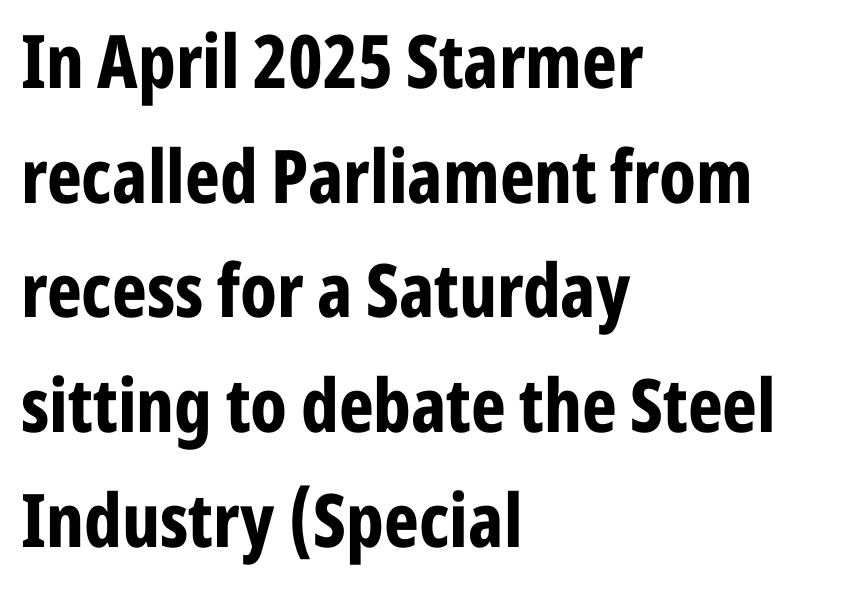
The image shows 74 px bold, condensed sans-serif type, upright; set left-aligned, normal line spacing (1.55x), normal letter spacing, not underlined; low stroke contrast and a medium x-height.
